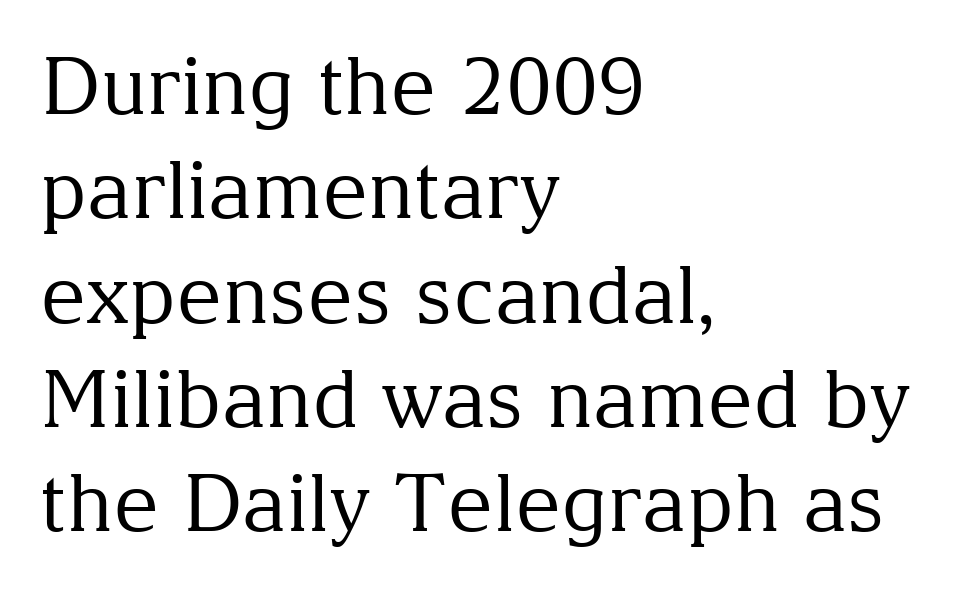
The image shows 79 px regular-weight serif type, upright; set left-aligned, normal line spacing (1.32x), normal letter spacing, not underlined; medium stroke contrast and a medium x-height.
